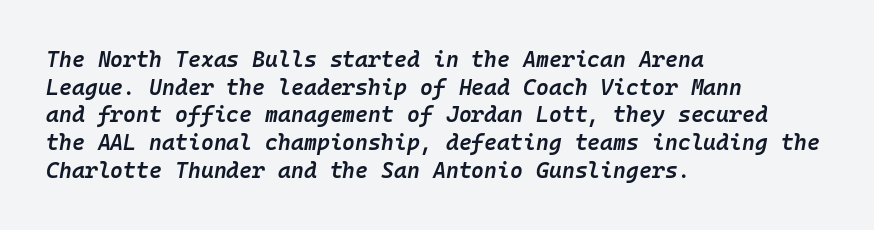
The image shows 22 px text type, italic (leaning right); set left-aligned, normal line spacing (1.26x), normal letter spacing, not underlined.
